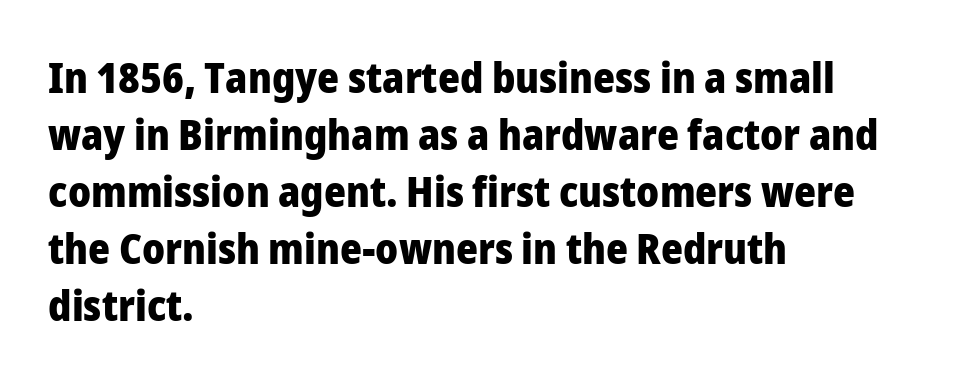
The image shows 42 px heavy sans-serif type, upright; set left-aligned, normal line spacing (1.36x), normal letter spacing, not underlined; low stroke contrast and a medium x-height.
